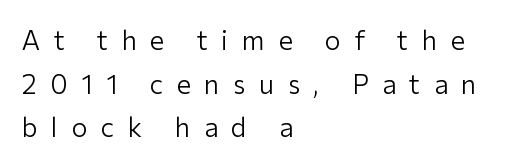
{"italic": "no", "bold": "no", "underline": "no", "align": "left", "line_spacing": "normal", "line_spacing_ratio": 1.62, "letter_spacing": "wide", "letter_spacing_em": 0.5, "glyph_px": 27}
